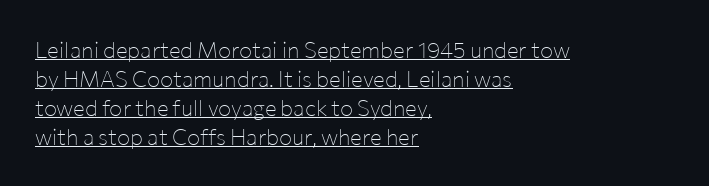
Line beginnings align vertically; line endings do not. Notice how the stems are strictly vertical — no italics here. A baseline rule has been typeset under these characters. This sample uses plain, unmodified letter spacing. The face looks like a standard text weight, possibly lighter. The designer left line spacing at the default.
